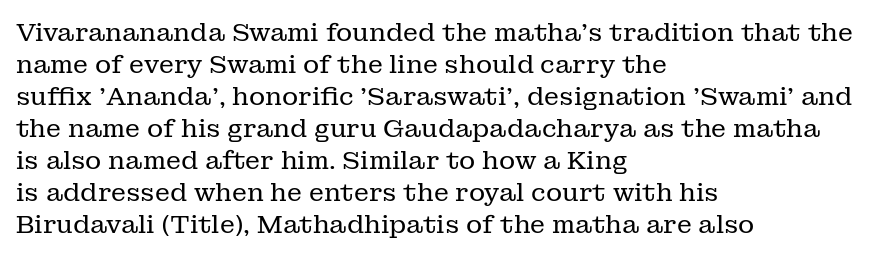
Glance below the letters and you will spot only blank space. The weight tops out at a normal text grade. Teacher's note: observe the even left margin — that is flush-left alignment. Interline gaps are of average width in this sample. In terms of posture, this sample is upright.
